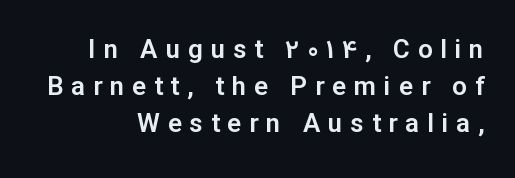
Vertical strokes here are truly vertical. The typesetter chose a ragged-left arrangement here. Vertically, the passage feels balanced, rows spaced as you'd expect. The gaps between neighbouring characters are conspicuously large.
